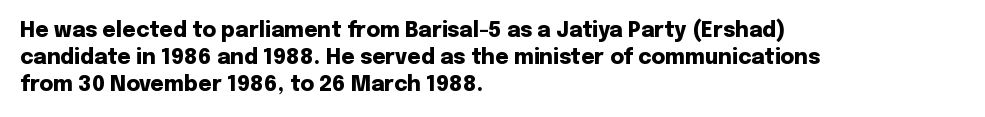
The space directly below the letters is spotless. In terms of leading, this rendering sits right in the middle. Notice how the stems are strictly vertical — no italics here. Honestly, the letter spacing is just normal — you wouldn't notice it. Typesetter's note: full bold, strokes at maximum text heaviness.
